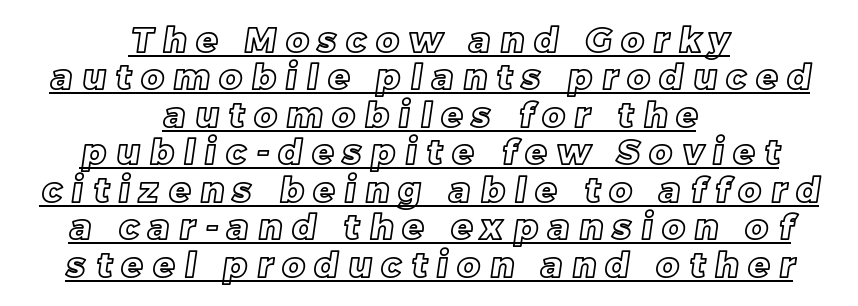
Q: Is the text underlined? A: Yes.
Q: How is the paragraph aligned? A: Centered.
Q: Is the spacing between letters normal or unusually wide? A: Unusually wide.
Q: Is the spacing between lines tight, normal or loose? A: Tight.
Q: Width (condensed, normal, or wide)? A: Normal.
Q: x-height? A: Large.
Q: Monospaced? A: No.
